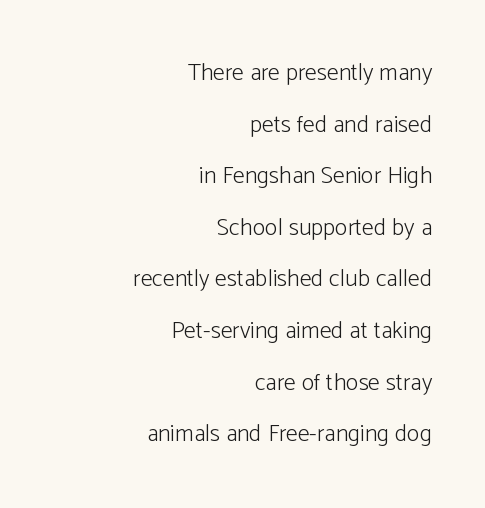
The image shows 24 px text type, upright; set right-aligned, loose line spacing (2.15x), normal letter spacing, not underlined.
